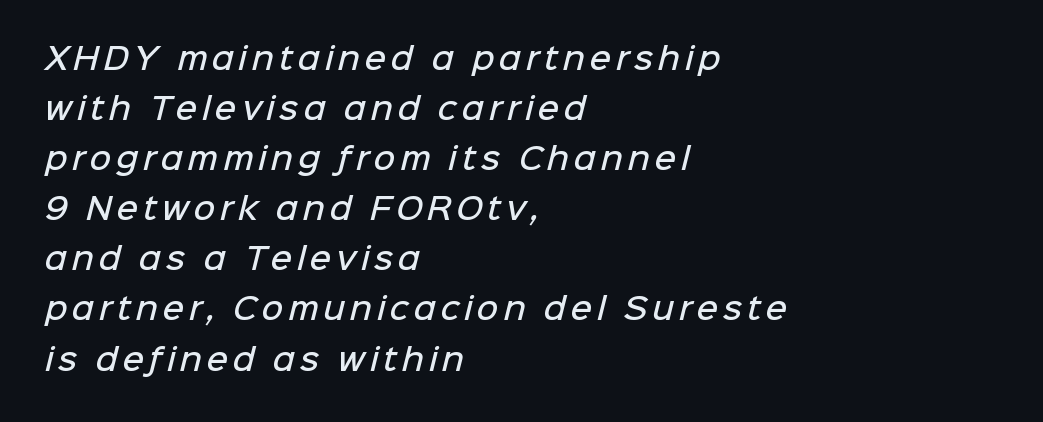
The image shows 30 px semibold sans-serif type; set left-aligned, normal line spacing (1.67x), not underlined; low stroke contrast and a medium x-height.
